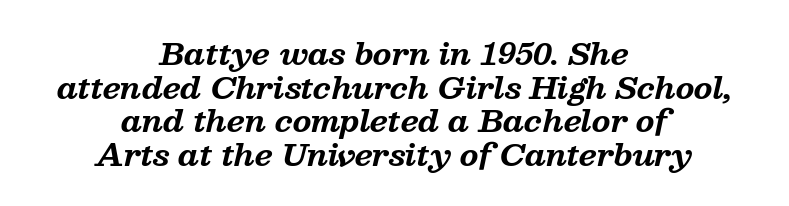
Every letter is thick-stroked: bold, no question. The designer went with a serif here, giving each stem small feet. Closely set lines give the paragraph a compact silhouette. Short note: letters normally spaced. Note the varied advance widths — an 'i' is clearly narrower than an 'm'. Is the block centered? Yes — each line is placed symmetrically about the middle.
